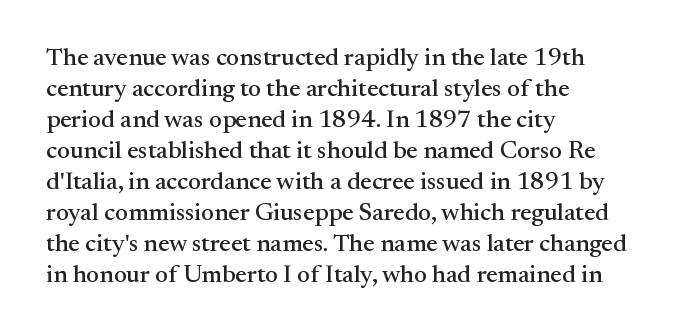
Clear beneath every line of the passage. Is the block centered? No — it sits flush against the left margin. Observe the ordinary spacing: letters are neighbours, not strangers. The letters stand upright; this is a roman face.
